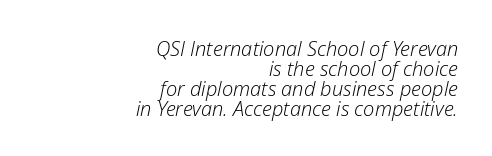
Successive baselines arrive quickly, one right under another. You can tell it's italic because the verticals aren't actually vertical. Is the block centered? No — it sits flush against the right margin. This sample uses plain, unmodified letter spacing.
